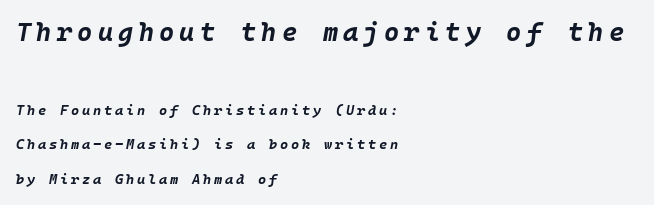
The image shows 26 px bold type, italic (leaning right); set left-aligned, loose line spacing (2.49x), unusually wide letter spacing (+0.2 em), not underlined; the first (top) block is 1.86x larger.
